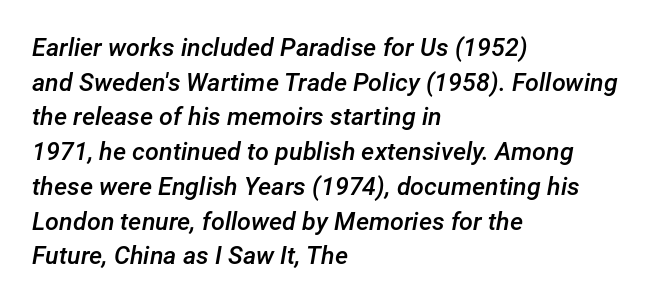
Q: Is the text bold? A: Semi-bold.
Q: Is the text italic (slanted)? A: Yes, it leans right by about 12 degrees.
Q: Is the text underlined? A: No.
Q: How is the paragraph aligned? A: Left-aligned.
Q: Is the spacing between letters normal or unusually wide? A: Normal.
Q: Is the spacing between lines tight, normal or loose? A: Normal.
